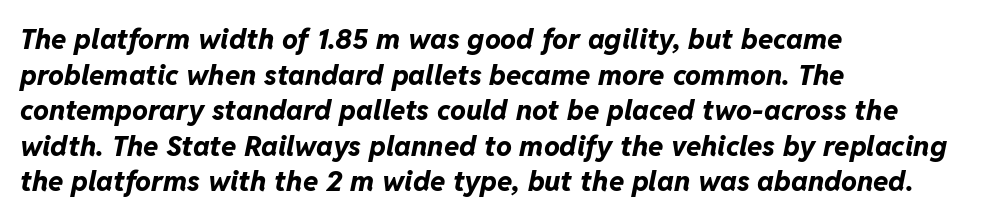
The image shows 28 px bold type, italic (leaning right); set left-aligned, normal line spacing (1.27x), normal letter spacing, not underlined; low stroke contrast and a medium x-height.
